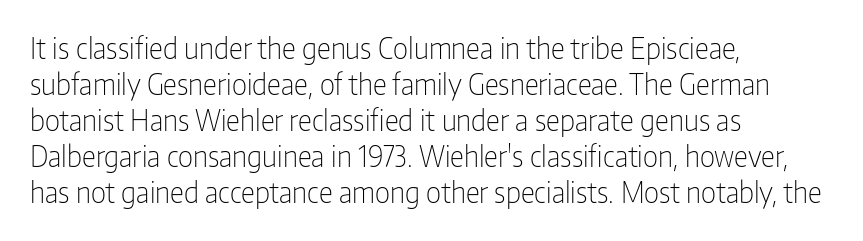
Q: Is the text bold? A: No.
Q: Is the text italic (slanted)? A: No, it is upright.
Q: Is the typeface a serif or a sans-serif typeface? A: Sans-serif.
Q: Is the text underlined? A: No.
Q: How is the paragraph aligned? A: Left-aligned.
Q: Is the spacing between letters normal or unusually wide? A: Normal.
Q: Is the spacing between lines tight, normal or loose? A: Normal.
Q: Width (condensed, normal, or wide)? A: Condensed.
Q: Stroke contrast? A: Low.
Q: x-height? A: Medium.
Q: Monospaced? A: No.
